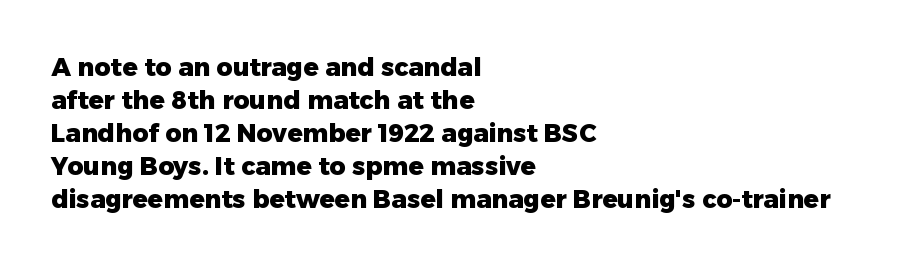
A full-strength bold gives these letters their thick strokes. The gaps between neighbouring characters are ordinary and unremarkable. The lines sit at an ordinary, default distance from one another. Descender tails drop into unmarked territory.
